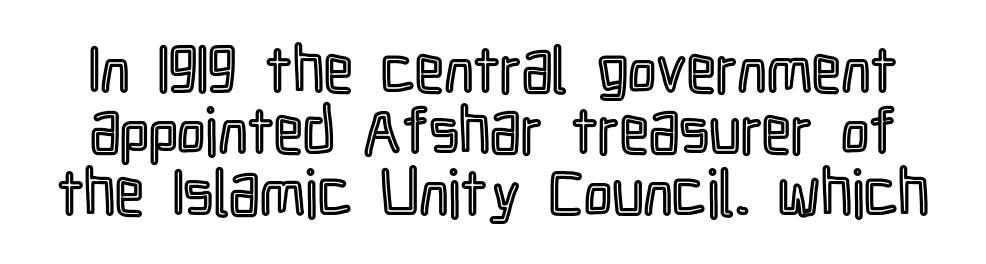
{"italic": "no", "width": "condensed", "x_height": "medium", "monospaced": "no", "underline": "no", "line_spacing": "tight", "line_spacing_ratio": 0.96, "letter_spacing": "normal", "letter_spacing_em": 0.0, "glyph_px": 64}
